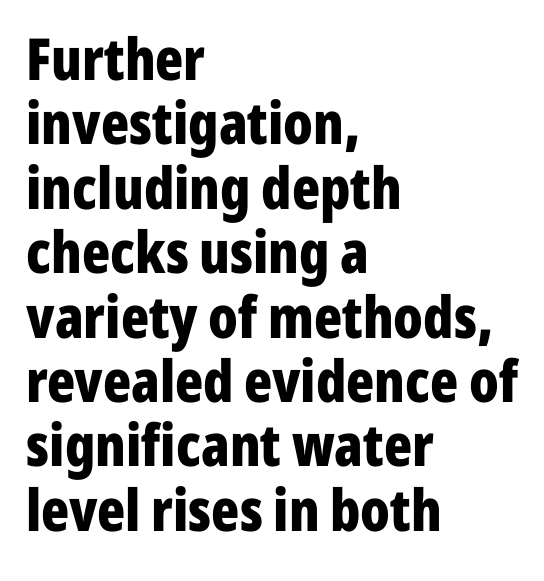
Q: Is the text bold? A: Yes.
Q: Is the text italic (slanted)? A: No, it is upright.
Q: Is the typeface a serif or a sans-serif typeface? A: Sans-serif.
Q: Is the text underlined? A: No.
Q: How is the paragraph aligned? A: Left-aligned.
Q: Is the spacing between letters normal or unusually wide? A: Normal.
Q: Is the spacing between lines tight, normal or loose? A: Tight.
Q: Width (condensed, normal, or wide)? A: Condensed.
Q: Stroke contrast? A: Low.
Q: x-height? A: Medium.
Q: Monospaced? A: No.
